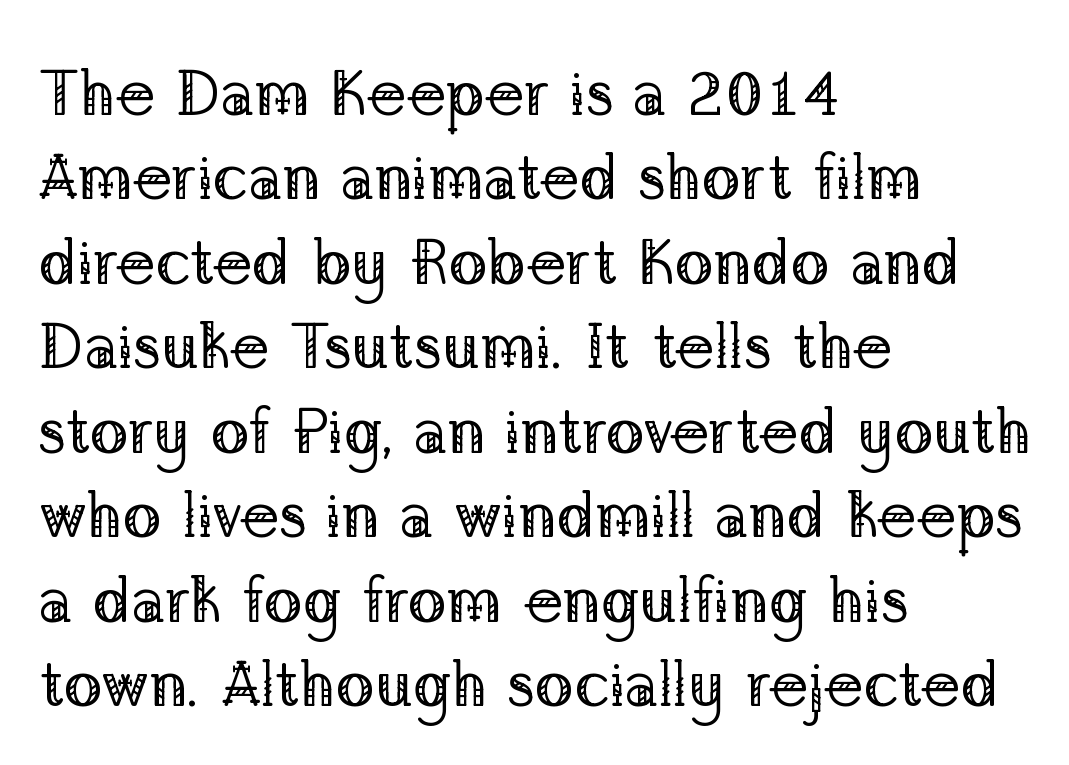
Underlining? Definitely not there. The line texture is even and compact thanks to regular tracking. Serifs: yes, visible at the terminals of the letterforms. These lines are rendered in a variable-pitch font. Notice how the stems are strictly vertical — no italics here.
